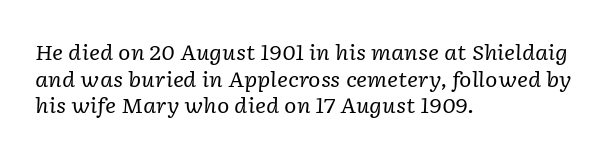
Whoever set this chose a conventional vertical rhythm. Weight: not bold — regular or lighter. Tracking value appears to be zero — textbook default spacing. Check the space under the baseline: it is left empty. Line starts are locked; line ends wander. Every character sits at an angle, as italics do.
